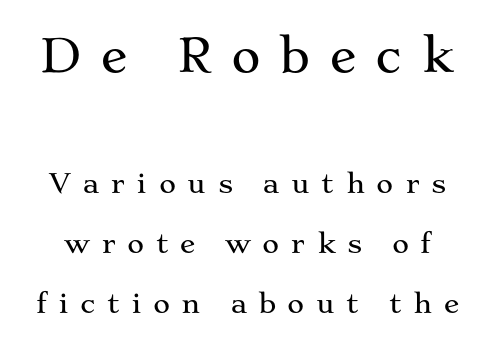
The image shows 45 px wide serif type, upright; set loose line spacing (2.31x), unusually wide letter spacing (+0.43 em), not underlined; the first (top) block is 1.73x larger; medium stroke contrast and a medium x-height.
